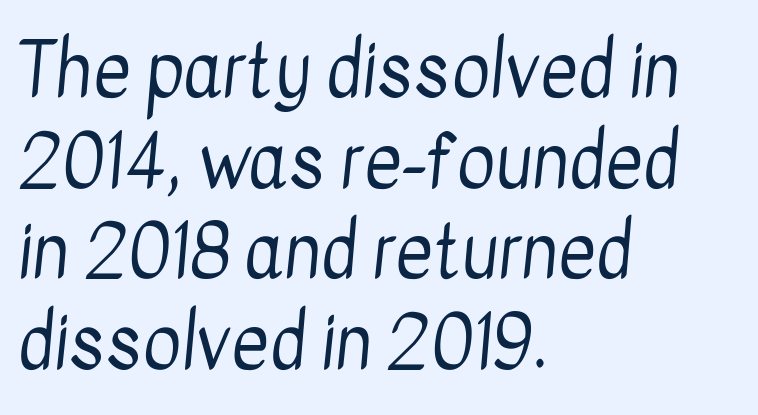
The image shows 73 px regular-weight, condensed sans-serif type; set left-aligned, line spacing 1.24x, normal letter spacing, not underlined; low stroke contrast and a medium x-height.
